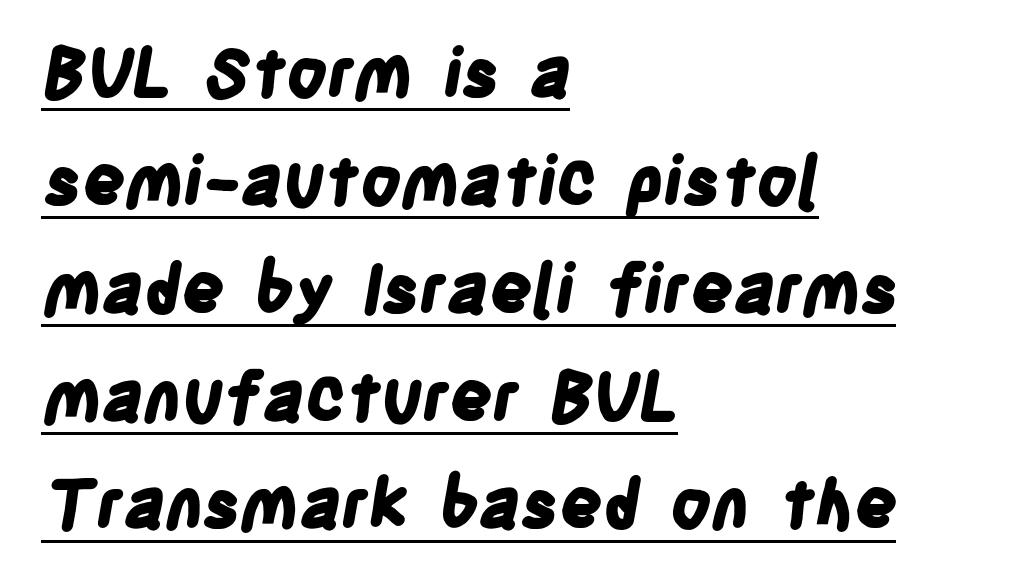
{"serif": "no", "bold": "yes", "weight": "bold", "width": "condensed", "stroke_contrast": "low", "x_height": "large", "monospaced": "no", "underline": "yes", "align": "left", "line_spacing": "normal", "line_spacing_ratio": 1.61, "letter_spacing": "normal", "letter_spacing_em": 0.0, "glyph_px": 67}
